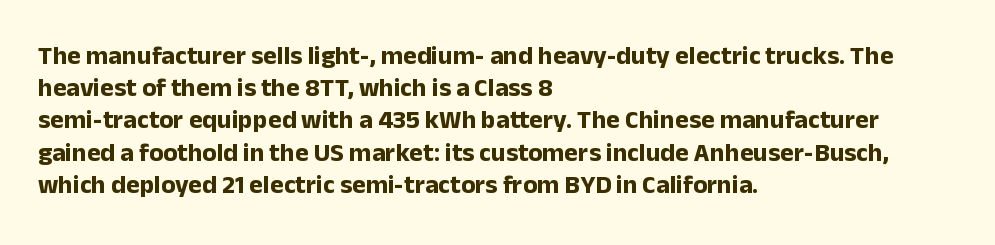
The image shows 26 px bold type, upright; set left-aligned, line spacing 1.24x, normal letter spacing, not underlined.
